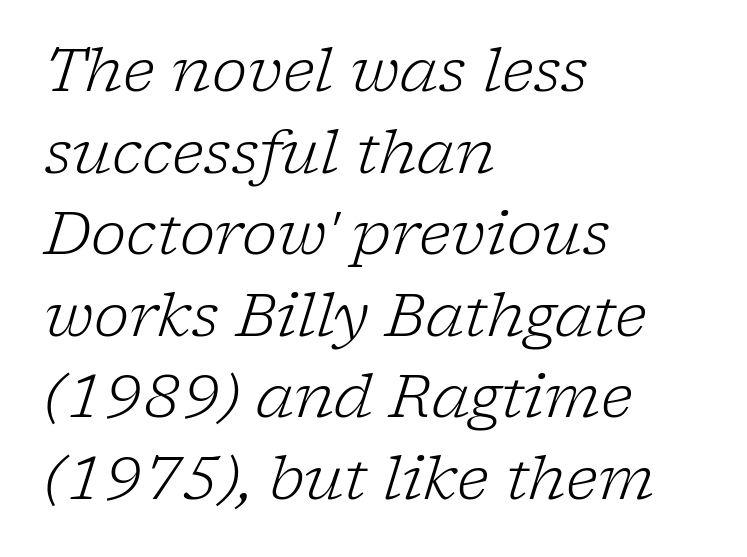
{"serif": "yes", "italic": "yes", "lean": "right", "slant_degrees": 17, "bold": "no", "weight": "light", "width": "normal", "stroke_contrast": "low", "x_height": "medium", "monospaced": "no", "underline": "no", "align": "left", "line_spacing": "normal", "line_spacing_ratio": 1.36, "letter_spacing": "normal", "letter_spacing_em": 0.0, "glyph_px": 60}
